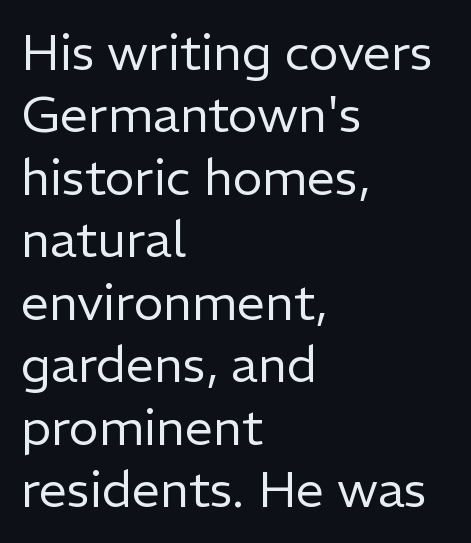
The image shows 50 px regular-weight sans-serif type, upright; set left-aligned, normal line spacing (1.25x), normal letter spacing, not underlined; low stroke contrast and a medium x-height.
